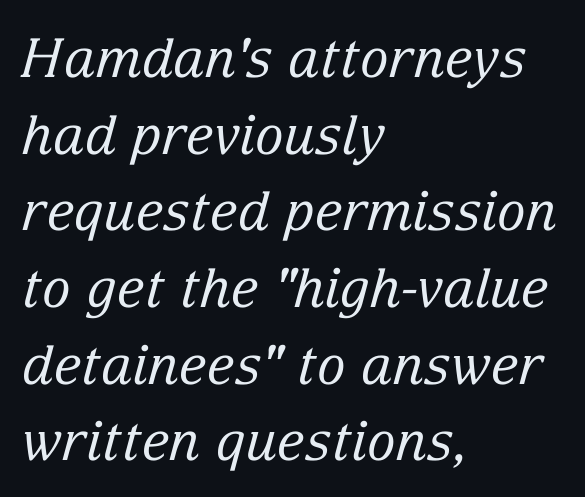
{"serif": "yes", "italic": "yes", "lean": "right", "slant_degrees": 15, "bold": "no", "weight": "regular", "width": "normal", "stroke_contrast": "low", "x_height": "medium", "monospaced": "no", "underline": "no", "align": "left", "line_spacing": "normal", "line_spacing_ratio": 1.42, "letter_spacing": "normal", "letter_spacing_em": 0.0, "glyph_px": 54}
